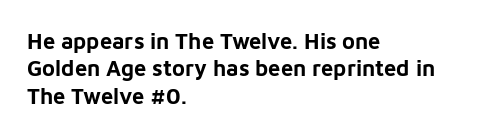
Q: Is the text bold? A: Yes.
Q: Is the text italic (slanted)? A: No, it is upright.
Q: Is the text underlined? A: No.
Q: How is the paragraph aligned? A: Left-aligned.
Q: Is the spacing between letters normal or unusually wide? A: Normal.
